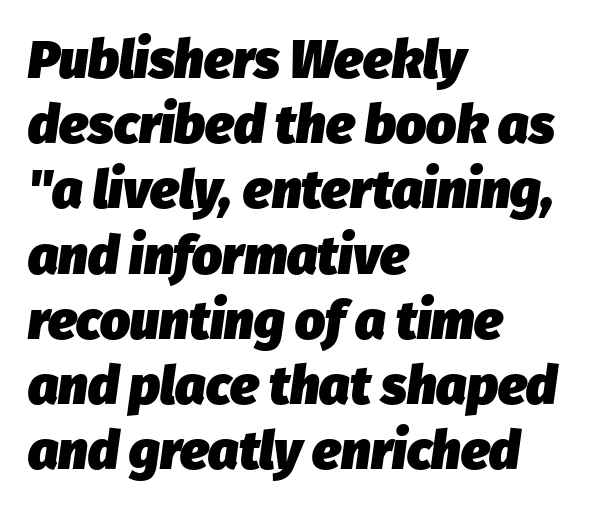
Q: Is the text bold? A: Yes.
Q: Is the text italic (slanted)? A: Yes, it leans right by about 8 degrees.
Q: Is the text underlined? A: No.
Q: How is the paragraph aligned? A: Left-aligned.
Q: Is the spacing between letters normal or unusually wide? A: Normal.
Q: Width (condensed, normal, or wide)? A: Normal.
Q: Stroke contrast? A: Low.
Q: x-height? A: Medium.
Q: Monospaced? A: No.
